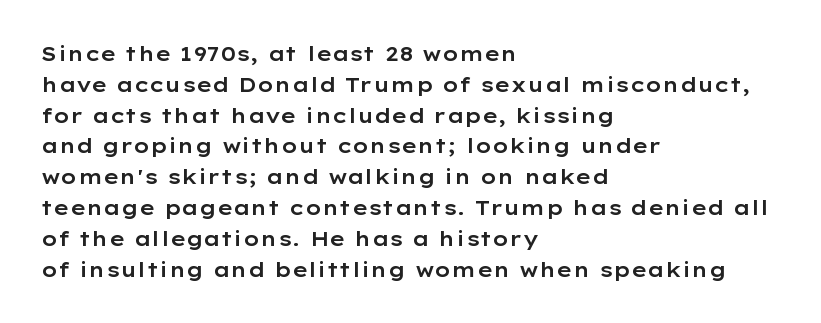
{"italic": "no", "underline": "no", "align": "left", "line_spacing": "normal", "line_spacing_ratio": 1.54, "letter_spacing": "normal", "letter_spacing_em": 0.0, "glyph_px": 20}
